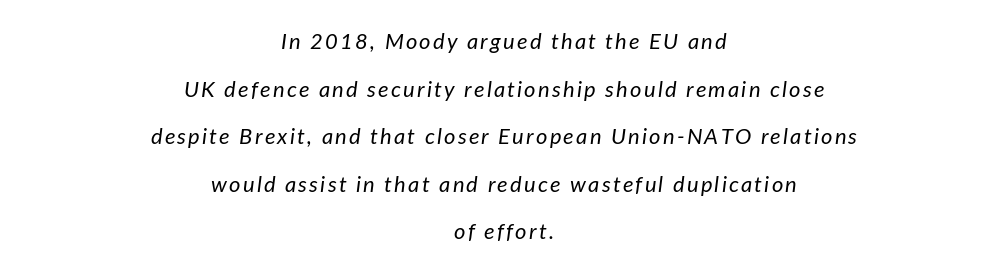
The image shows 22 px text type, italic (leaning right); set centered, loose line spacing (2.16x), not underlined.
